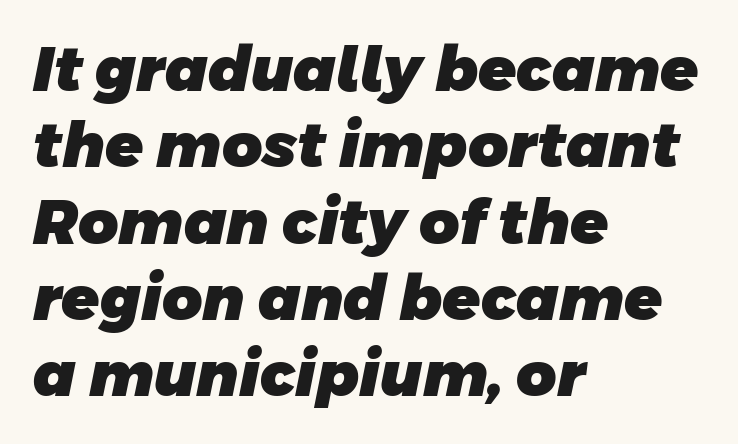
{"serif": "no", "bold": "yes", "weight": "heavy", "width": "normal", "stroke_contrast": "low", "x_height": "large", "monospaced": "no", "underline": "no", "align": "left", "line_spacing_ratio": 1.23, "letter_spacing": "normal", "letter_spacing_em": 0.0, "glyph_px": 62}
